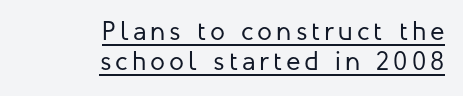
The image shows 27 px text type, upright; set right-aligned, tight line spacing (1.11x), underlined.
